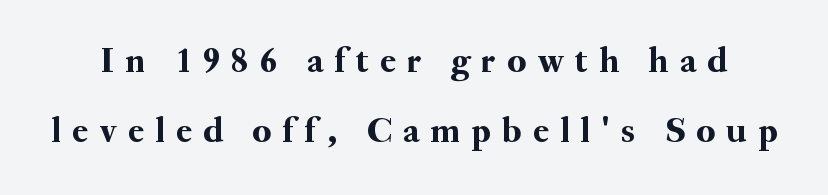
The image shows 36 px serif type, upright; set loose line spacing (1.94x), unusually wide letter spacing (+0.32 em), not underlined; medium stroke contrast and a small x-height.
